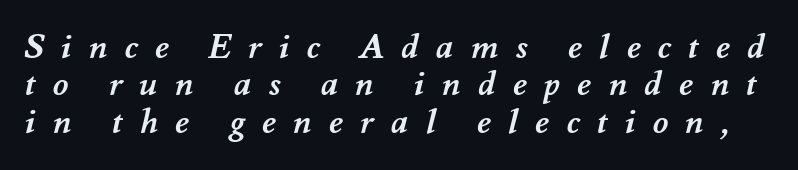
The image shows 34 px semibold type; set tight line spacing (1.1x), unusually wide letter spacing (+0.5 em), not underlined; medium stroke contrast and a small x-height.
